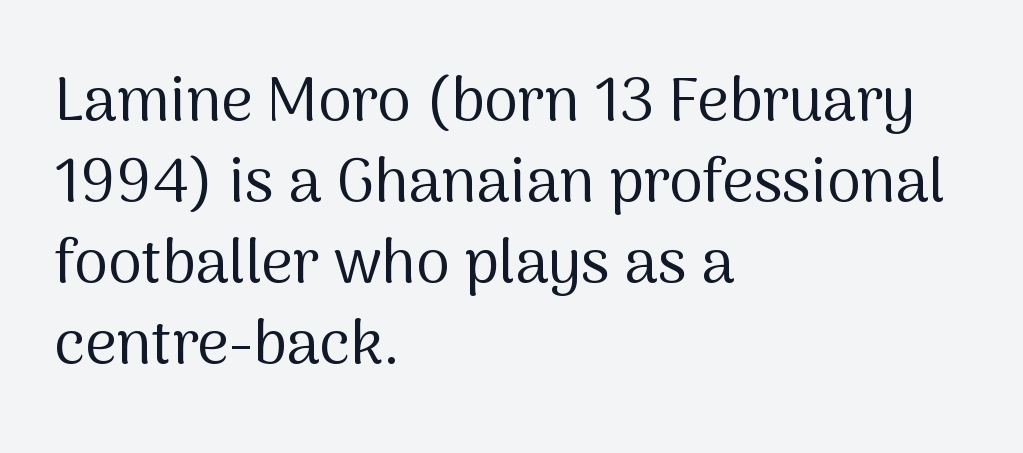
Q: Is the text bold? A: No.
Q: Is the text italic (slanted)? A: No, it is upright.
Q: Is the typeface a serif or a sans-serif typeface? A: Sans-serif.
Q: Is the text underlined? A: No.
Q: How is the paragraph aligned? A: Left-aligned.
Q: Is the spacing between letters normal or unusually wide? A: Normal.
Q: Is the spacing between lines tight, normal or loose? A: Normal.
Q: Width (condensed, normal, or wide)? A: Normal.
Q: Stroke contrast? A: Medium.
Q: x-height? A: Medium.
Q: Monospaced? A: No.
